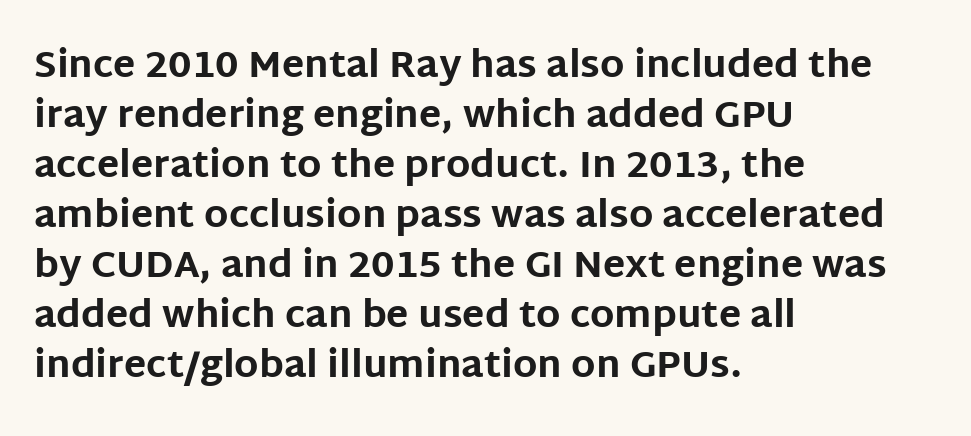
The image shows 37 px bold sans-serif type, upright; set left-aligned, normal line spacing (1.35x), normal letter spacing, not underlined; low stroke contrast and a large x-height.
